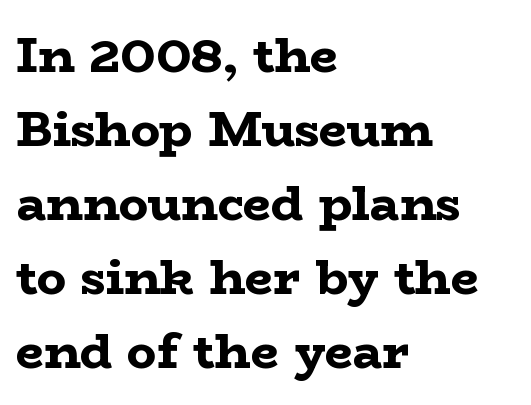
{"serif": "yes", "italic": "no", "bold": "yes", "weight": "bold", "width": "wide", "stroke_contrast": "low", "x_height": "medium", "monospaced": "no", "underline": "no", "align": "left", "line_spacing": "normal", "line_spacing_ratio": 1.51, "letter_spacing": "normal", "letter_spacing_em": 0.0, "glyph_px": 49}
